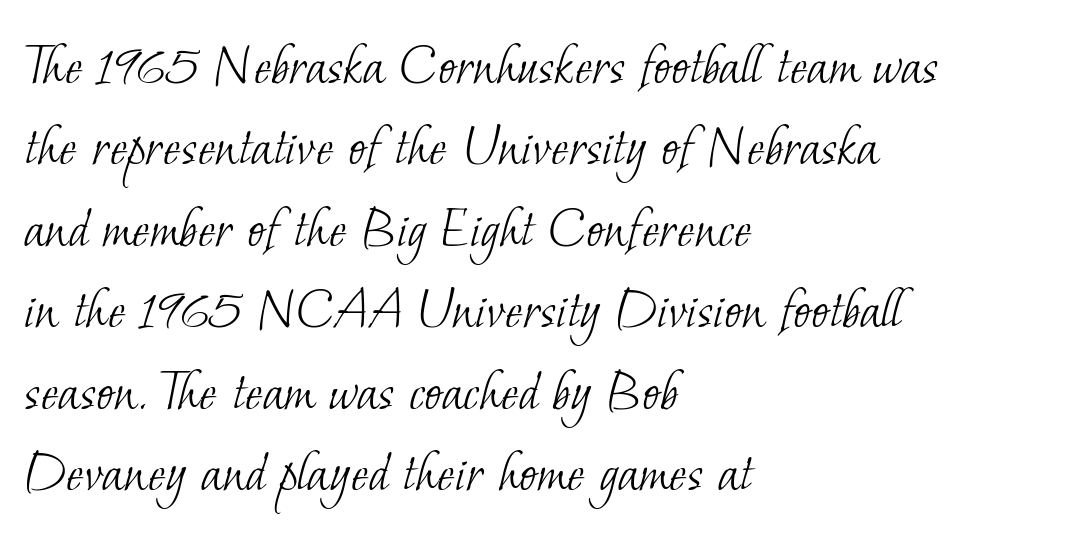
Regarding leading, the lines here are spaced in the standard way. Each letter's strokes conclude with small projecting serifs. The ragged edge is on the right, which tells us the setting is flush left. Type without underlining.
